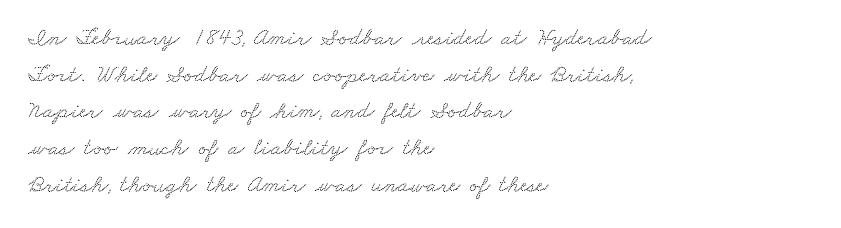
Q: Is the text underlined? A: No.
Q: How is the paragraph aligned? A: Left-aligned.
Q: Is the spacing between letters normal or unusually wide? A: Normal.
Q: Is the spacing between lines tight, normal or loose? A: Normal.
